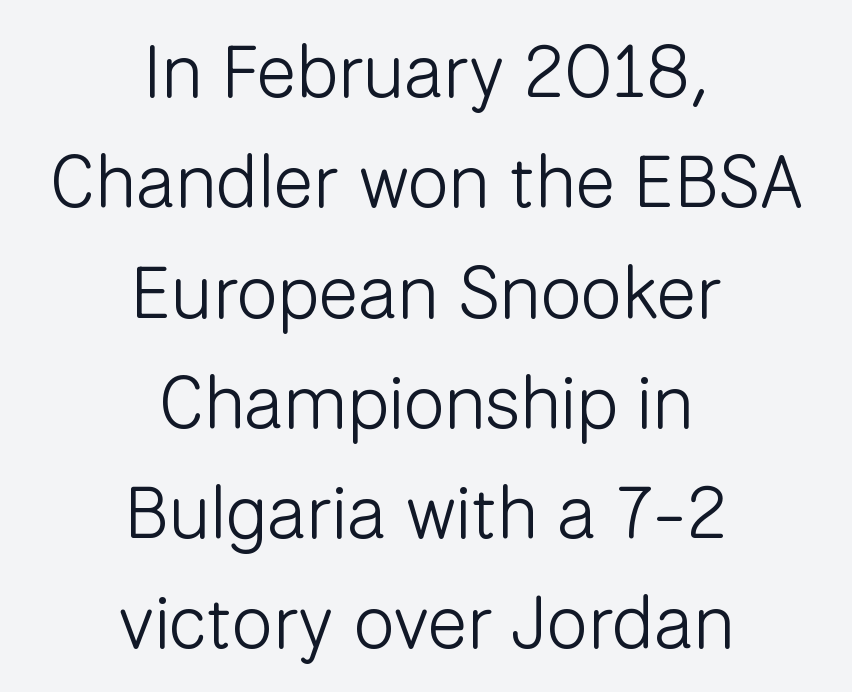
The image shows 74 px light sans-serif type, upright; set centered, normal line spacing (1.49x), normal letter spacing, not underlined; low stroke contrast and a medium x-height.
